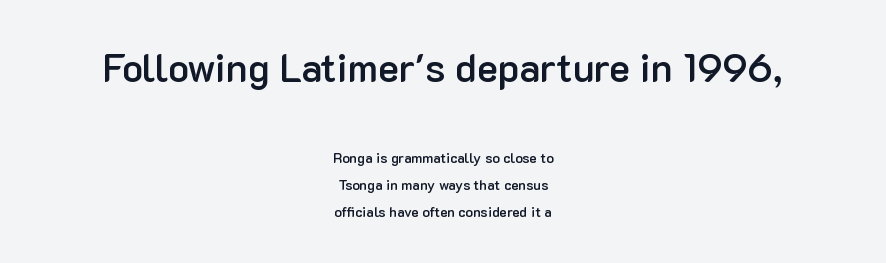
The font's upright variant was chosen for this text. Leading is clearly above the norm, producing a sparse column. The strokes are fattened partway — semibold, not bold. The baseline area is clear. I'd call this a sans setting — the letters go barefoot. There is no visible air inserted between adjacent glyphs.
